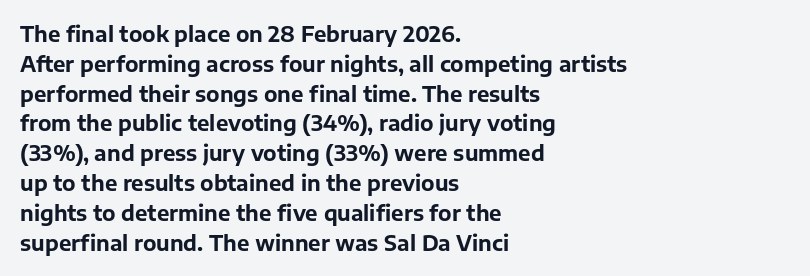
Q: Is the text bold? A: Yes.
Q: Is the text italic (slanted)? A: No, it is upright.
Q: Is the text underlined? A: No.
Q: How is the paragraph aligned? A: Left-aligned.
Q: Is the spacing between letters normal or unusually wide? A: Normal.
Q: Is the spacing between lines tight, normal or loose? A: Normal.
